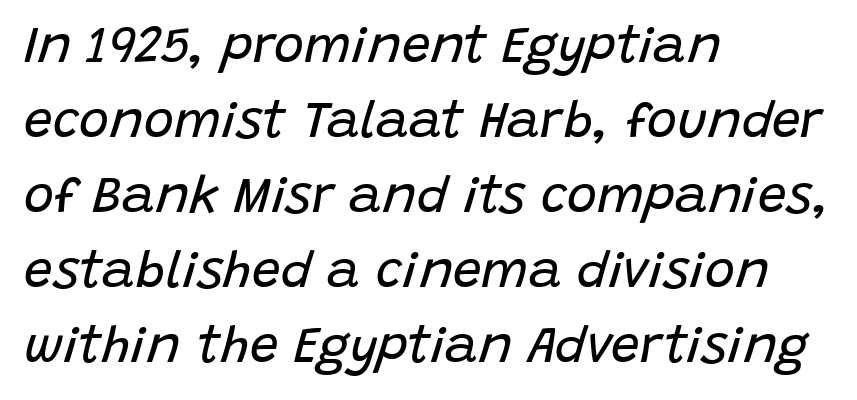
{"italic": "yes", "lean": "right", "slant_degrees": 15, "bold": "no", "weight": "regular", "width": "normal", "stroke_contrast": "low", "x_height": "large", "monospaced": "no", "underline": "no", "align": "left", "line_spacing": "normal", "line_spacing_ratio": 1.47, "letter_spacing": "normal", "letter_spacing_em": 0.0, "glyph_px": 51}
